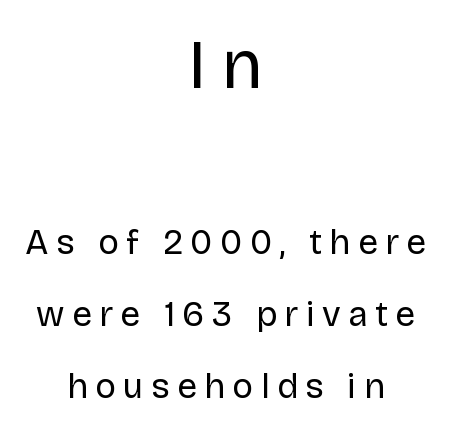
{"serif": "no", "italic": "no", "bold": "no", "weight": "regular", "width": "normal", "stroke_contrast": "low", "x_height": "large", "monospaced": "no", "underline": "no", "align": "center", "line_spacing": "loose", "line_spacing_ratio": 2.05, "letter_spacing": "wide", "letter_spacing_em": 0.21, "larger_block": "first", "size_ratio": 2.0, "glyph_px": 70}
